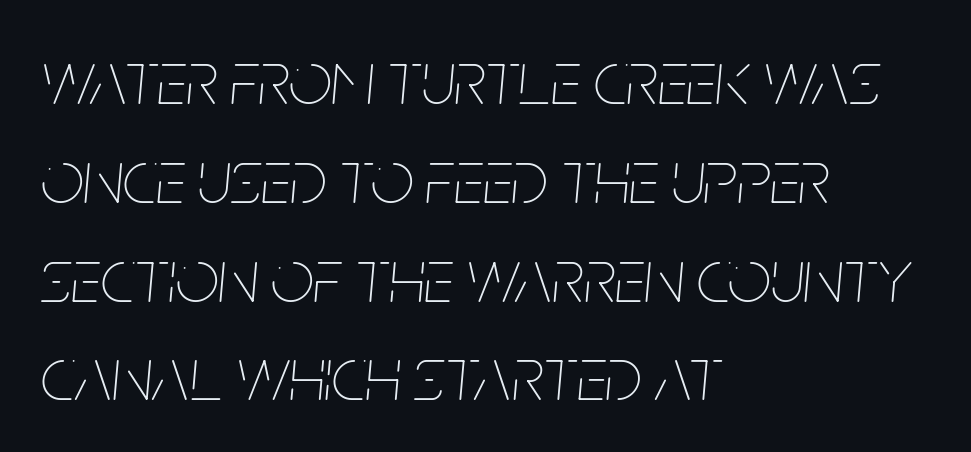
Quick note: underline off. These lines are set flush left with a ragged right edge. No letter is thick-stroked: the sample isn't bold. These lines are rendered in a variable-pitch font.
